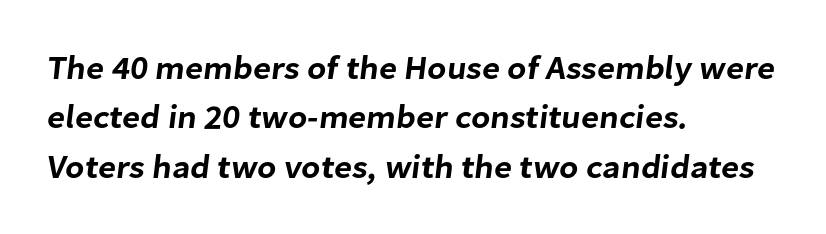
Each new line begins a customary step beneath the previous one. Think of a printed novel: that variable character pitch is what you see here. Letter spacing: default. The baseline area is clear. Regarding serifs, this sample does without them.
